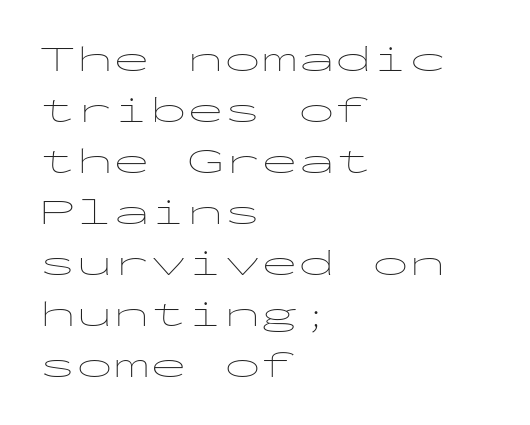
Q: Is the text bold? A: No.
Q: Is the text italic (slanted)? A: No, it is upright.
Q: Is the typeface a serif or a sans-serif typeface? A: Sans-serif.
Q: Is the text underlined? A: No.
Q: How is the paragraph aligned? A: Left-aligned.
Q: Is the spacing between letters normal or unusually wide? A: Normal.
Q: Is the spacing between lines tight, normal or loose? A: Normal.
Q: Width (condensed, normal, or wide)? A: Wide.
Q: Stroke contrast? A: Low.
Q: x-height? A: Medium.
Q: Monospaced? A: Yes.
